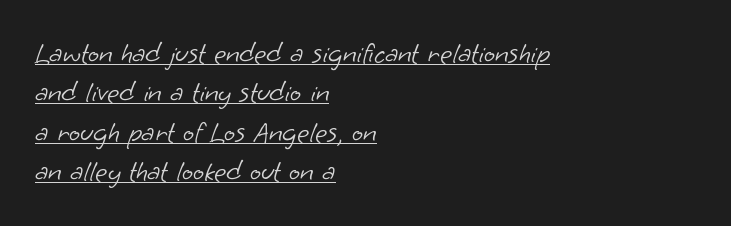
The string is rendered with underlining switched on. Each line starts at the same left margin while the right side varies. Stroke thickness stays within the range of a standard reading face or lighter. A typesetter would call this zero additional tracking. Observe the absence of serifs on each vertical stroke in this sample.
